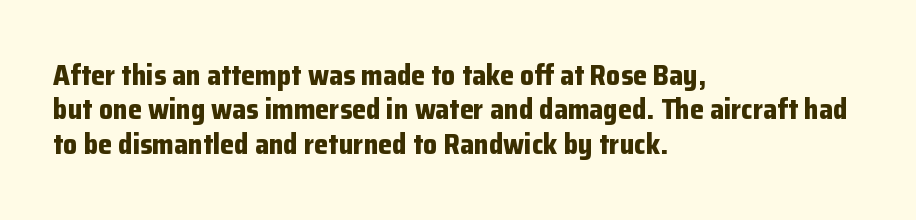
Q: Is the text bold? A: Yes.
Q: Is the text italic (slanted)? A: No, it is upright.
Q: Is the typeface a serif or a sans-serif typeface? A: Sans-serif.
Q: Is the text underlined? A: No.
Q: How is the paragraph aligned? A: Left-aligned.
Q: Is the spacing between letters normal or unusually wide? A: Normal.
Q: Width (condensed, normal, or wide)? A: Normal.
Q: Stroke contrast? A: Low.
Q: x-height? A: Medium.
Q: Monospaced? A: No.
